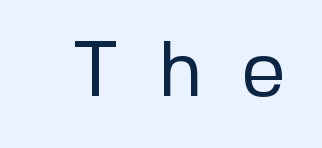
The gaps between neighbouring characters are conspicuously large. The passage shown is typed in a proportional face where columns would drift. Type without underlining. No extra ink here — the face is not bold. Check where the strokes stop: nothing finishes them off — pure sans.
